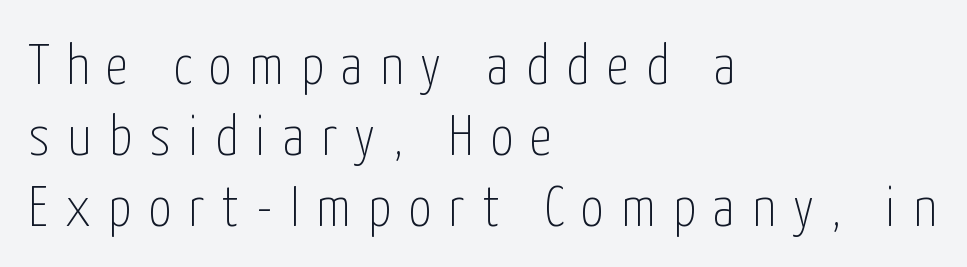
The area under the type is left untouched. What kind of face is this? One without serifs — a sans. The leading is moderate, giving the passage an even texture. Where is the straight margin? On the left. The rendering uses natural spacing where letterforms have individual widths.
